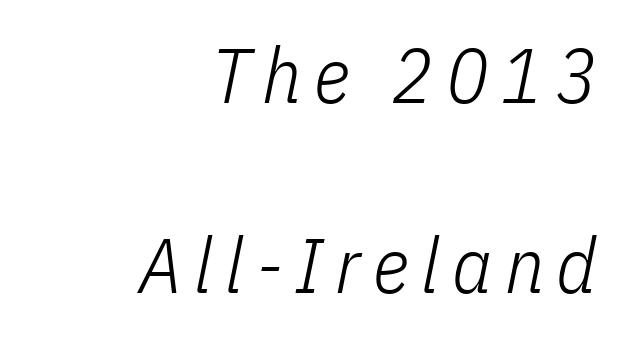
Counters stay open thanks to moderate or lighter strokes. The text block is weighted toward the right margin, trailing off unevenly leftward. The specimen reads as italic at a glance. Summary of vertical rhythm: relaxed, with wide interline spacing. Looks like regular typesetting: each glyph gets only the width it needs.
